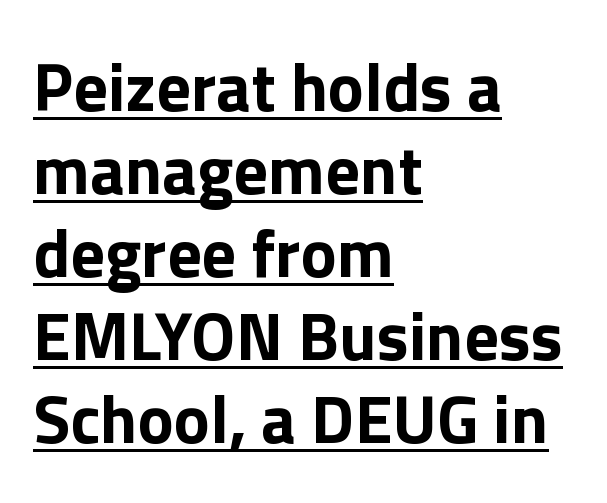
The image shows 68 px bold sans-serif type, upright; set left-aligned, line spacing 1.22x, normal letter spacing, underlined; a medium x-height.
